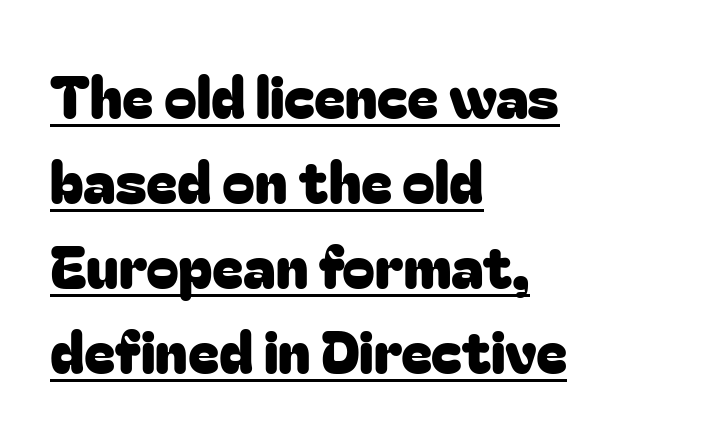
Proportional: the letters do not fall into vertical columns. Visually the block forms a straight wall on the left and a jagged coastline on the right. A continuous stroke trails under the words, as in a hyperlink. These lines are composed in type without serifs. Look at the tracking — it's just the regular setting, nothing added. Notice how the stems are strictly vertical — no italics here.
